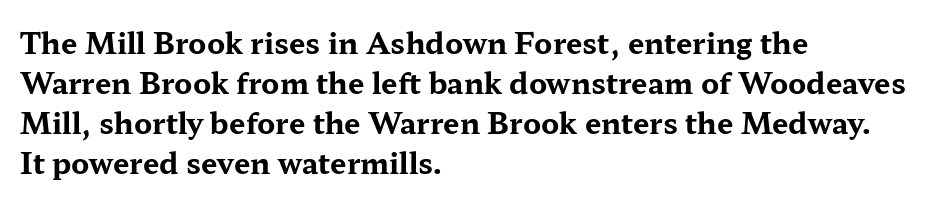
{"serif": "yes", "italic": "no", "bold": "yes", "weight": "bold", "width": "wide", "stroke_contrast": "medium", "x_height": "medium", "monospaced": "no", "underline": "no", "align": "left", "line_spacing": "normal", "line_spacing_ratio": 1.38, "letter_spacing": "normal", "letter_spacing_em": 0.0, "glyph_px": 29}
